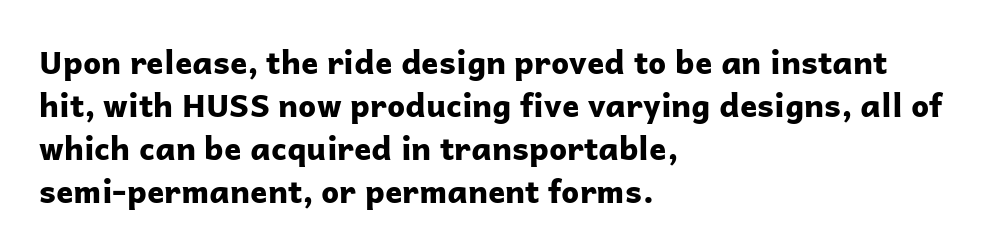
{"serif": "no", "italic": "no", "bold": "yes", "weight": "bold", "width": "normal", "stroke_contrast": "low", "x_height": "medium", "monospaced": "no", "underline": "no", "align": "left", "line_spacing": "normal", "line_spacing_ratio": 1.34, "letter_spacing": "normal", "letter_spacing_em": 0.0, "glyph_px": 32}
